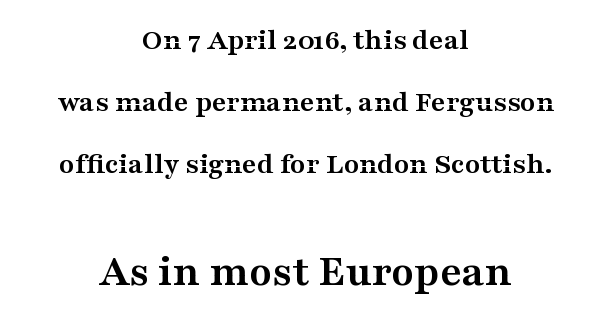
The passage shown begins with its smaller block and ends with its larger one. This block would shrink considerably if given ordinary leading; it's expanded now. Short note: letters normally spaced. Upright lettering throughout. Caption: bold face, heavy strokes.
